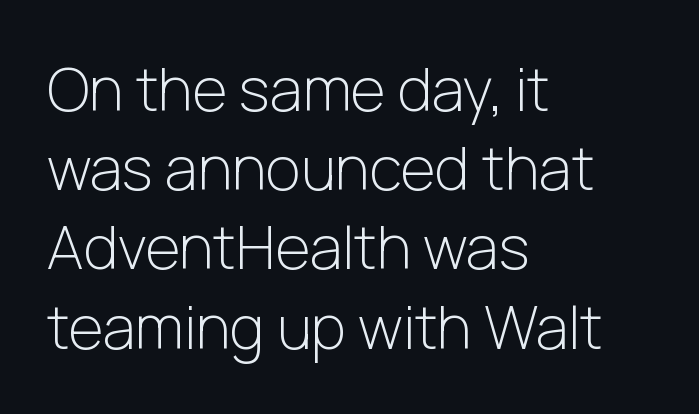
The image shows 60 px light sans-serif type, upright; set left-aligned, normal line spacing (1.32x), normal letter spacing, not underlined; low stroke contrast and a medium x-height.
